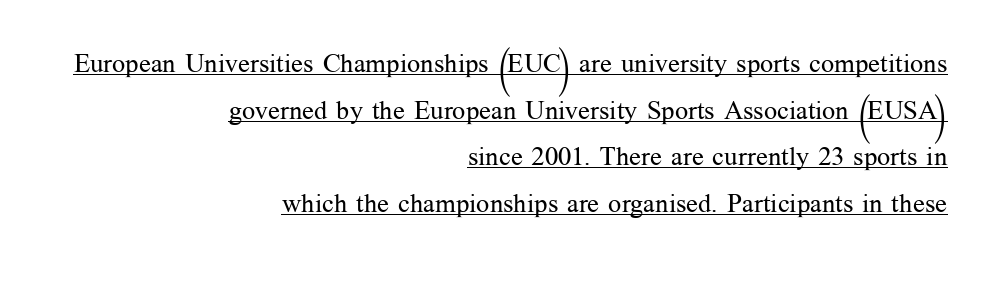
{"italic": "no", "bold": "no", "underline": "yes", "align": "right", "line_spacing_ratio": 1.79, "letter_spacing": "normal", "letter_spacing_em": 0.0, "glyph_px": 26}
